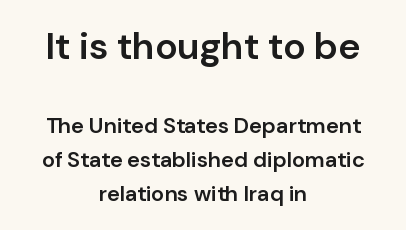
Q: Is the text bold? A: Semi-bold.
Q: Is the text italic (slanted)? A: No, it is upright.
Q: Is the typeface a serif or a sans-serif typeface? A: Sans-serif.
Q: Is the text underlined? A: No.
Q: How is the paragraph aligned? A: Centered.
Q: Is the spacing between letters normal or unusually wide? A: Normal.
Q: Is the spacing between lines tight, normal or loose? A: Normal.
Q: Which block of text is set in a larger size, the first (top) or the second (bottom)? A: The first (top) one.
Q: Width (condensed, normal, or wide)? A: Normal.
Q: Stroke contrast? A: Low.
Q: x-height? A: Medium.
Q: Monospaced? A: No.
